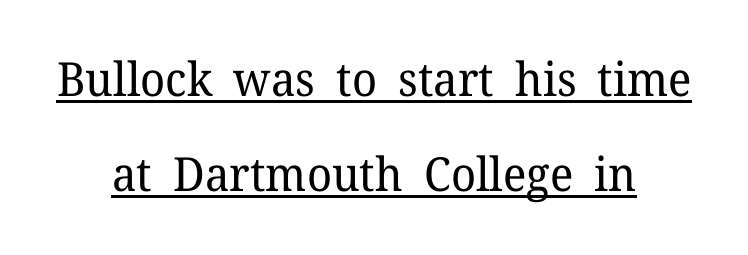
Q: Is the text bold? A: No.
Q: Is the text italic (slanted)? A: No, it is upright.
Q: Is the typeface a serif or a sans-serif typeface? A: Serif.
Q: Is the text underlined? A: Yes.
Q: How is the paragraph aligned? A: Centered.
Q: Is the spacing between letters normal or unusually wide? A: Normal.
Q: Is the spacing between lines tight, normal or loose? A: Loose.
Q: Width (condensed, normal, or wide)? A: Normal.
Q: Stroke contrast? A: Low.
Q: x-height? A: Medium.
Q: Monospaced? A: No.
